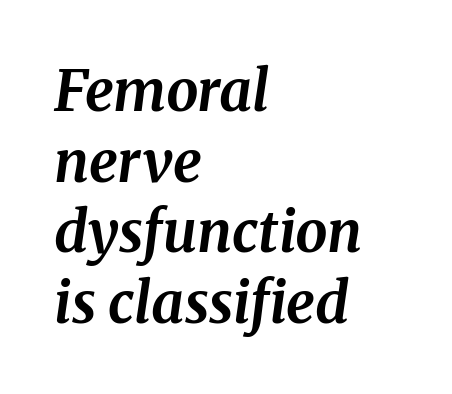
Q: Is the text bold? A: Yes.
Q: Is the text italic (slanted)? A: Yes, it leans right by about 8 degrees.
Q: Is the typeface a serif or a sans-serif typeface? A: Serif.
Q: Is the text underlined? A: No.
Q: How is the paragraph aligned? A: Left-aligned.
Q: Is the spacing between letters normal or unusually wide? A: Normal.
Q: Width (condensed, normal, or wide)? A: Normal.
Q: Stroke contrast? A: Medium.
Q: x-height? A: Medium.
Q: Monospaced? A: No.
